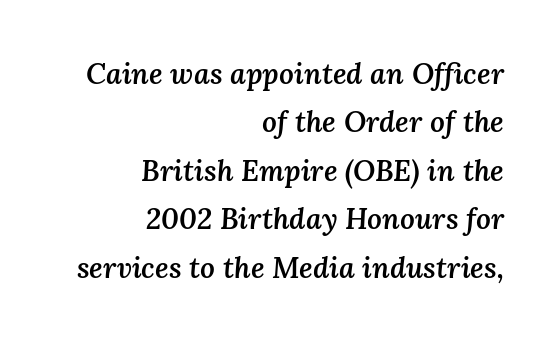
{"italic": "yes", "lean": "right", "slant_degrees": 3, "bold": "semi", "weight": "semibold", "width": "normal", "stroke_contrast": "medium", "x_height": "medium", "monospaced": "no", "underline": "no", "align": "right", "line_spacing": "normal", "line_spacing_ratio": 1.67, "letter_spacing": "normal", "letter_spacing_em": 0.0, "glyph_px": 29}
